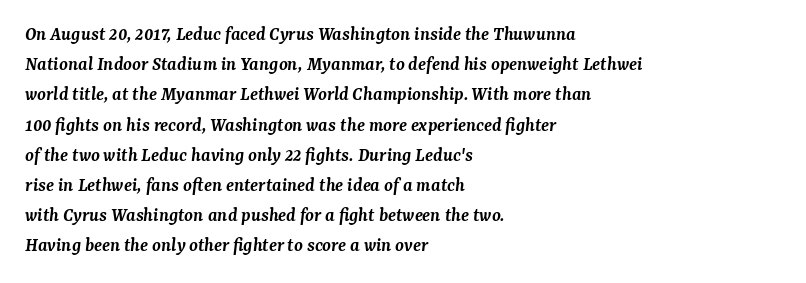
The typography opts for an oblique posture over an upright one. Beneath every word, the page is bare. Short and long lines alike share a common starting point at left. What's the leading like? Ordinary, nothing unusual. The letterforms sit shoulder to shoulder at normal distance.
